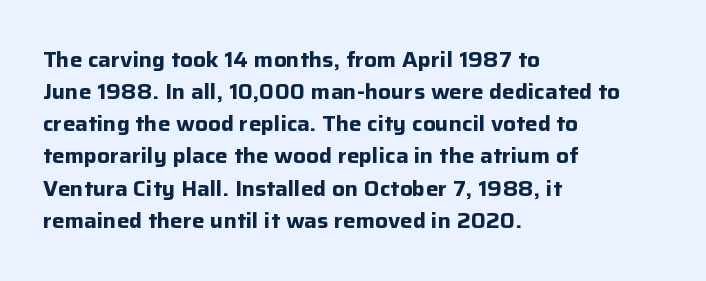
Tracking value appears to be zero — textbook default spacing. Is the type bold? Yes — the strokes are clearly thick and heavy. The block of text has a typical density, with ordinary space between rows. The rag falls on the right side of this text block. Words float on clear page, feet unadorned.
